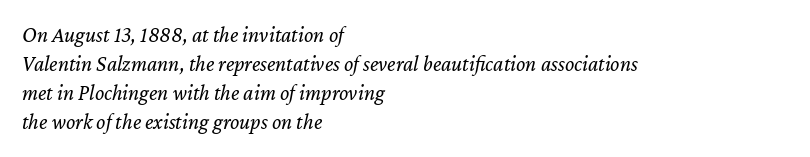
{"italic": "yes", "lean": "right", "slant_degrees": 12, "bold": "no", "underline": "no", "align": "left", "line_spacing": "normal", "line_spacing_ratio": 1.32, "letter_spacing": "normal", "letter_spacing_em": 0.0, "glyph_px": 22}
